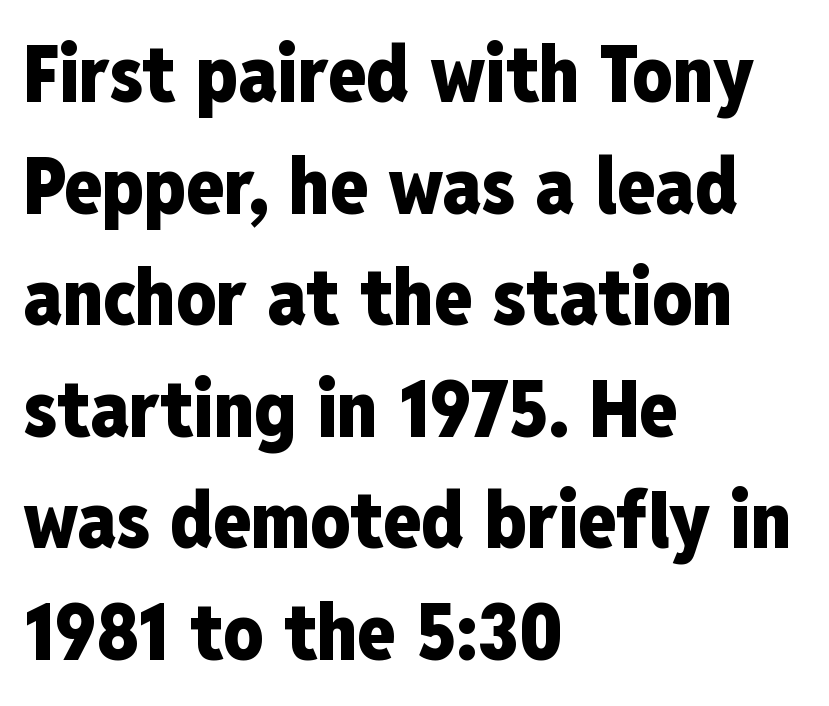
{"serif": "no", "italic": "no", "bold": "yes", "weight": "heavy", "width": "condensed", "stroke_contrast": "low", "x_height": "medium", "monospaced": "no", "underline": "no", "align": "left", "line_spacing": "normal", "line_spacing_ratio": 1.43, "letter_spacing": "normal", "letter_spacing_em": 0.0, "glyph_px": 78}
